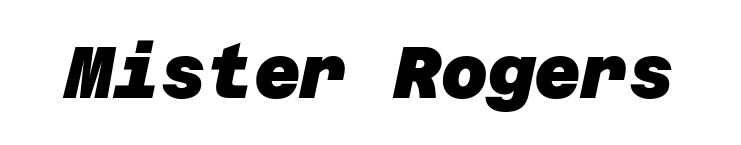
The glyphs are unaccompanied by any horizontal stroke below them. To sum up the face: it is a sans, with no serifs. On the weight axis this lands at bold, roughly 700. Tracking value appears to be zero — textbook default spacing.
